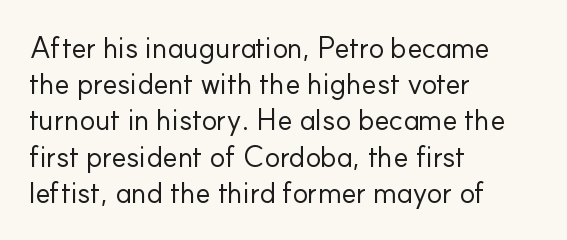
Q: Is the text bold? A: No.
Q: Is the text italic (slanted)? A: No, it is upright.
Q: Is the typeface a serif or a sans-serif typeface? A: Sans-serif.
Q: Is the text underlined? A: No.
Q: How is the paragraph aligned? A: Left-aligned.
Q: Is the spacing between letters normal or unusually wide? A: Normal.
Q: Is the spacing between lines tight, normal or loose? A: Normal.
Q: Width (condensed, normal, or wide)? A: Normal.
Q: Stroke contrast? A: Low.
Q: x-height? A: Small.
Q: Monospaced? A: No.
